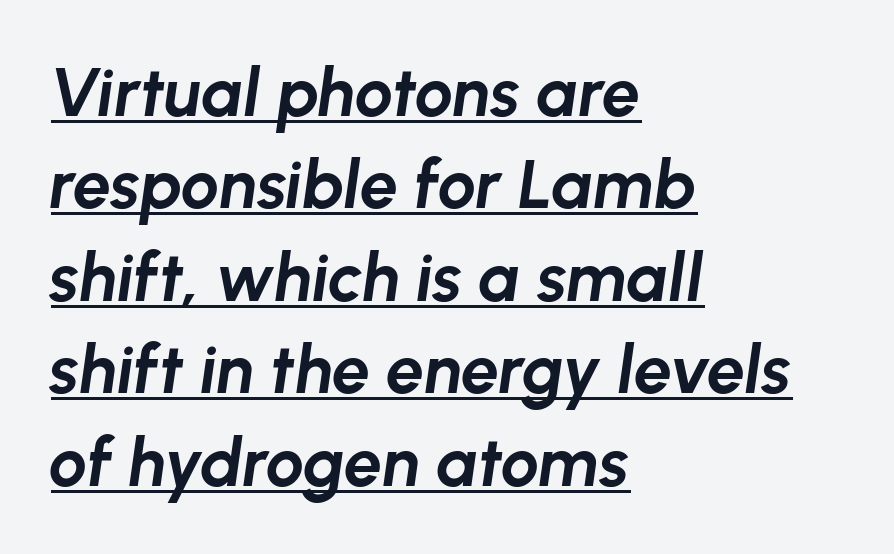
The image shows 68 px bold type, italic (leaning right); set left-aligned, normal line spacing (1.36x), normal letter spacing, underlined; low stroke contrast and a medium x-height.
